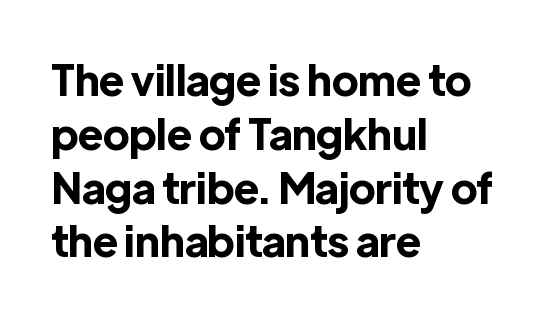
As a designer I'd log this as weight 700, bold. If you drew a ruler down the left edge, every line would touch it. Type style note: lacks serifs. The lettering stays uniformly vertical, giving the passage a roman look. Spacing between characters is what you'd get straight out of the box.
